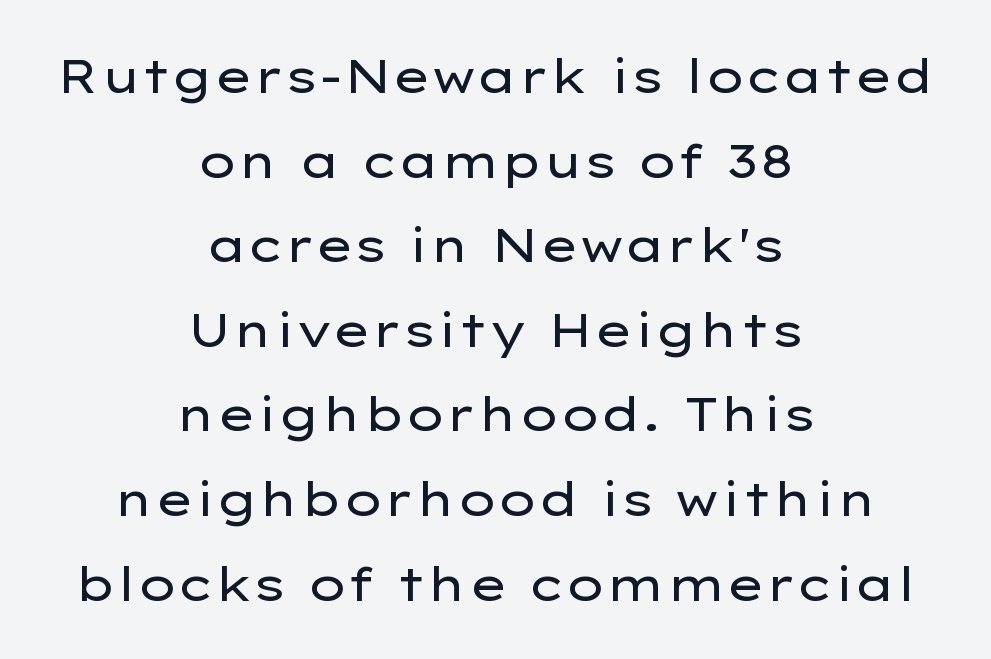
{"serif": "no", "italic": "no", "bold": "no", "weight": "regular", "width": "wide", "stroke_contrast": "low", "x_height": "medium", "monospaced": "no", "underline": "no", "align": "center", "line_spacing_ratio": 1.8, "letter_spacing": "normal", "letter_spacing_em": 0.0, "glyph_px": 47}
